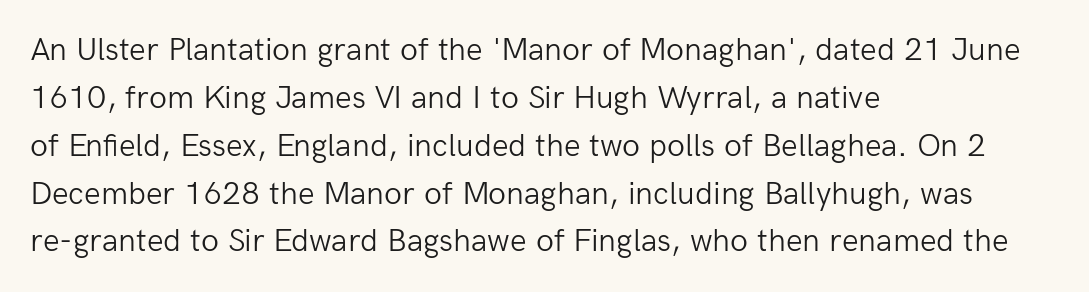
The image shows 33 px light sans-serif type, upright; set left-aligned, normal line spacing (1.45x), normal letter spacing, not underlined; low stroke contrast and a medium x-height.
